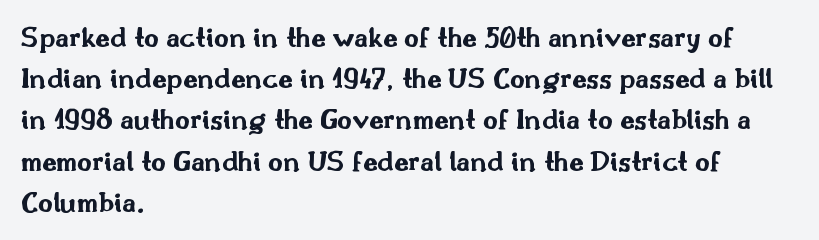
{"serif": "no", "italic": "no", "bold": "yes", "weight": "bold", "width": "wide", "stroke_contrast": "medium", "x_height": "small", "monospaced": "no", "underline": "no", "align": "left", "line_spacing": "normal", "line_spacing_ratio": 1.42, "letter_spacing": "normal", "letter_spacing_em": 0.0, "glyph_px": 29}
